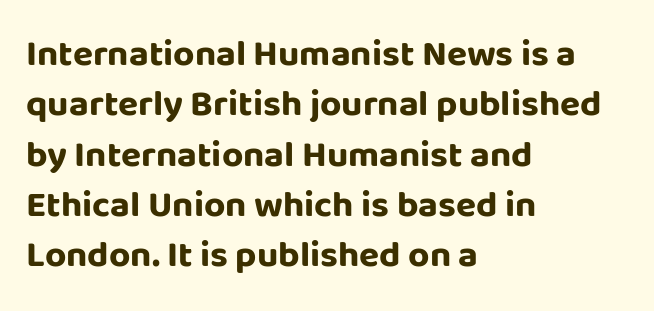
{"serif": "no", "italic": "no", "bold": "yes", "weight": "bold", "width": "normal", "stroke_contrast": "low", "x_height": "large", "monospaced": "no", "underline": "no", "align": "left", "line_spacing": "normal", "line_spacing_ratio": 1.36, "letter_spacing": "normal", "letter_spacing_em": 0.0, "glyph_px": 37}
